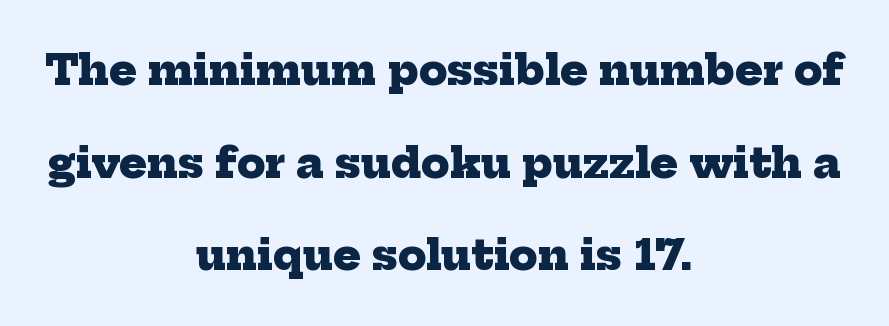
Q: Is the text bold? A: Yes.
Q: Is the typeface a serif or a sans-serif typeface? A: Serif.
Q: Is the text underlined? A: No.
Q: How is the paragraph aligned? A: Centered.
Q: Is the spacing between letters normal or unusually wide? A: Normal.
Q: Is the spacing between lines tight, normal or loose? A: Loose.
Q: Width (condensed, normal, or wide)? A: Normal.
Q: Stroke contrast? A: Low.
Q: x-height? A: Medium.
Q: Monospaced? A: No.
